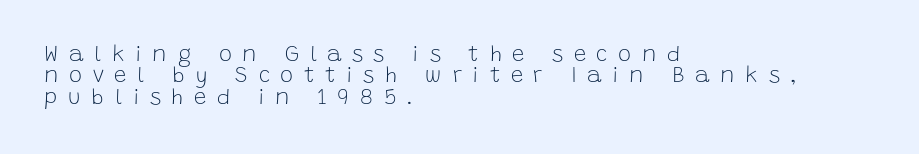
Teacher's note: observe the even left margin — that is flush-left alignment. The rendering uses a small line-height, squeezing the rows. Posture: straight, roman, zero tilt. This rendering widens character spacing well past its baseline value. Stroke thickness stays within the range of a standard reading face or lighter.
